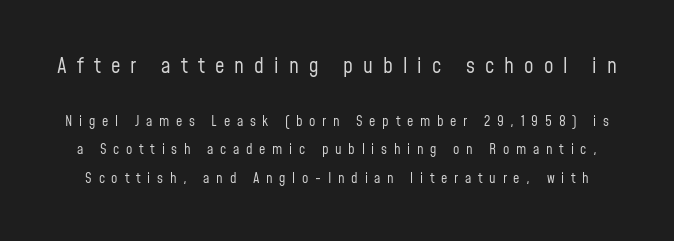
The image shows 21 px text type, upright; set loose line spacing (2.04x), unusually wide letter spacing (+0.48 em), not underlined; the first (top) block is 1.5x larger.
